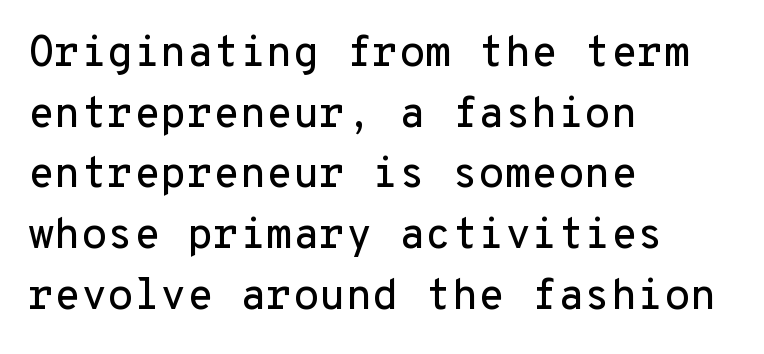
Q: Is the text italic (slanted)? A: No, it is upright.
Q: Is the typeface a serif or a sans-serif typeface? A: Sans-serif.
Q: Is the text underlined? A: No.
Q: How is the paragraph aligned? A: Left-aligned.
Q: Is the spacing between letters normal or unusually wide? A: Normal.
Q: Is the spacing between lines tight, normal or loose? A: Normal.
Q: Width (condensed, normal, or wide)? A: Normal.
Q: Stroke contrast? A: Low.
Q: x-height? A: Medium.
Q: Monospaced? A: Yes.
